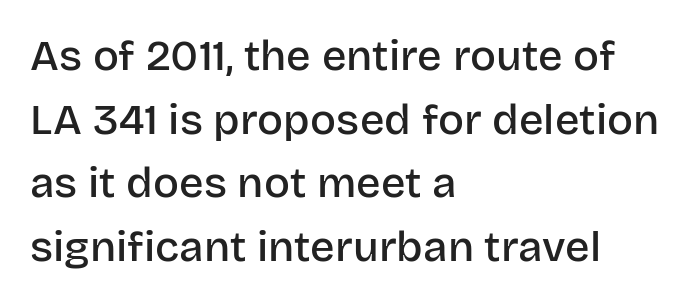
{"serif": "no", "italic": "no", "bold": "semi", "weight": "semibold", "width": "normal", "stroke_contrast": "low", "x_height": "large", "monospaced": "no", "underline": "no", "align": "left", "line_spacing": "normal", "line_spacing_ratio": 1.48, "letter_spacing": "normal", "letter_spacing_em": 0.0, "glyph_px": 43}
